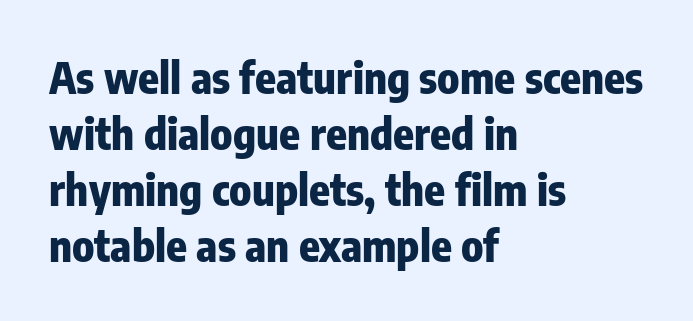
Each new line begins a customary step beneath the previous one. The letterforms sit shoulder to shoulder at normal distance. Each glyph is drawn with heavy, bold strokes. In terms of posture, this sample is upright.
